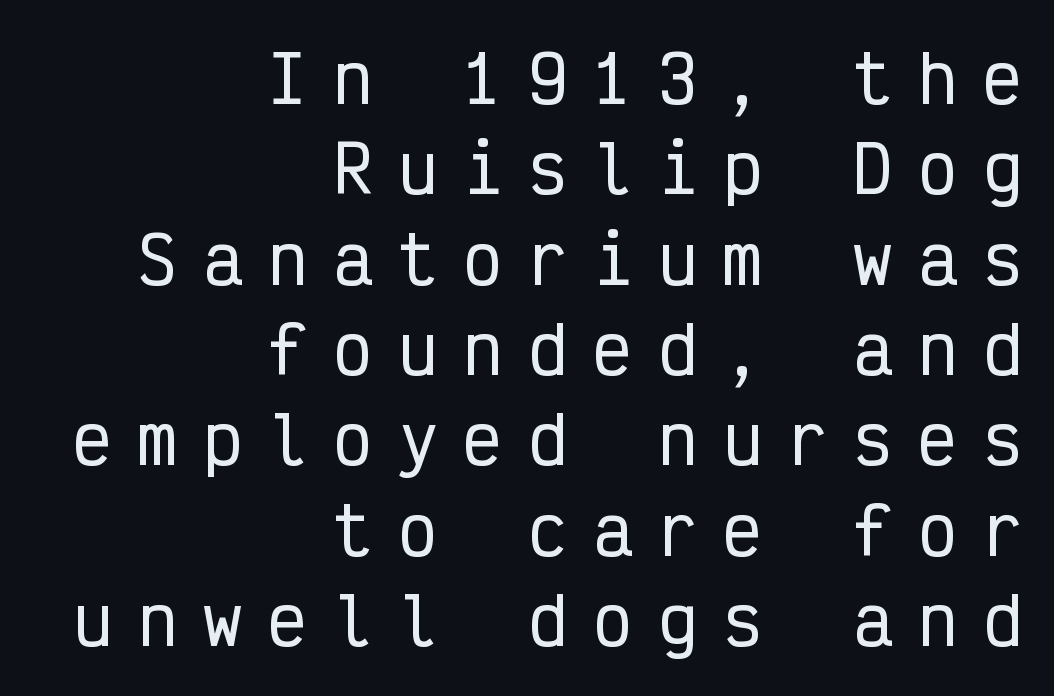
{"serif": "no", "italic": "no", "width": "condensed", "stroke_contrast": "low", "x_height": "medium", "monospaced": "yes", "underline": "no", "align": "right", "line_spacing": "normal", "line_spacing_ratio": 1.39, "letter_spacing": "wide", "letter_spacing_em": 0.4, "glyph_px": 65}
